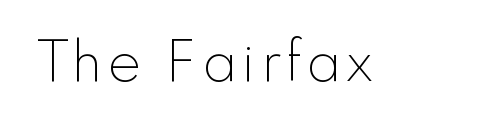
{"serif": "no", "italic": "no", "bold": "no", "weight": "thin", "width": "normal", "x_height": "small", "monospaced": "no", "underline": "no", "glyph_px": 56}
